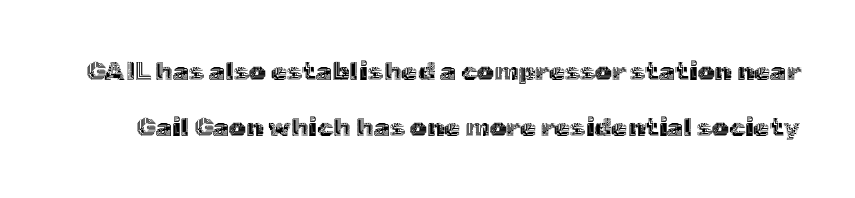
Tracking here is standard; glyphs follow each other at the usual distance. Is there much room between lines? Yes — plenty of vertical air separates them. These lines were composed using upright roman letters. Beneath every word, the page is bare.
